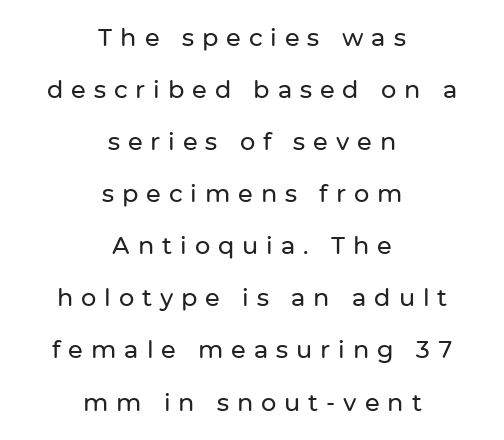
{"italic": "no", "underline": "no", "align": "center", "line_spacing": "loose", "line_spacing_ratio": 2.17, "letter_spacing": "wide", "letter_spacing_em": 0.33, "glyph_px": 24}
